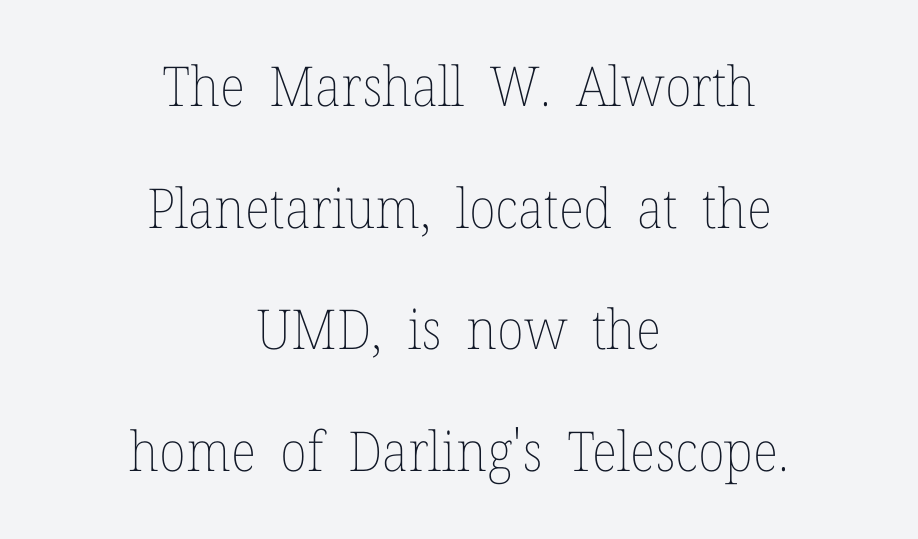
A typesetter would call this proportional, since set widths differ per character. Is the stroke heavy? The answer is a plain regular-or-lighter. The passage shown stacks its lines with a broad gap. These lines were composed using upright roman letters. Honestly, there is no underline to notice here at all. Caption: multi-line text, centered on the measure.
